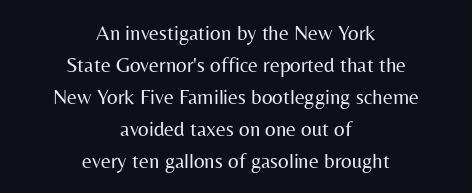
The image shows 21 px text type, upright; set centered, normal line spacing (1.52x), normal letter spacing, not underlined.
